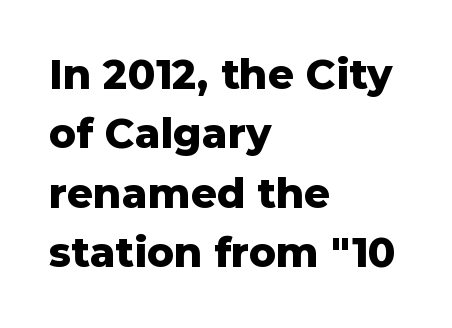
{"serif": "no", "italic": "no", "bold": "yes", "weight": "heavy", "width": "normal", "stroke_contrast": "low", "x_height": "medium", "monospaced": "no", "underline": "no", "align": "left", "line_spacing": "normal", "line_spacing_ratio": 1.45, "letter_spacing": "normal", "letter_spacing_em": 0.0, "glyph_px": 41}
